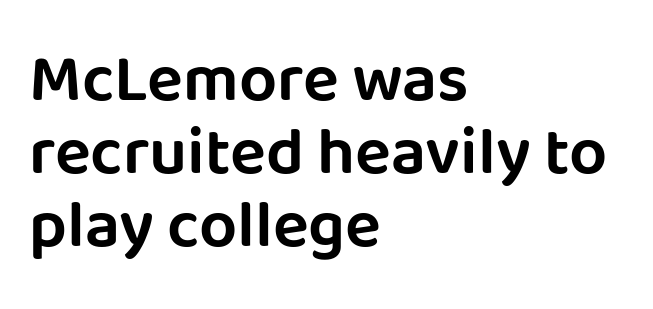
The image shows 67 px sans-serif type, upright; set left-aligned, tight line spacing (1.09x), normal letter spacing, not underlined; low stroke contrast and a large x-height.
